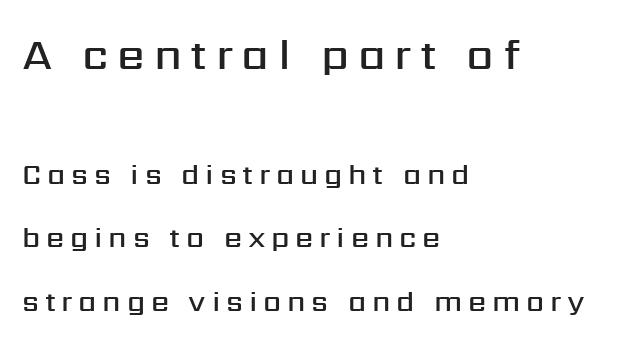
Q: Is the text bold? A: Semi-bold.
Q: Is the text italic (slanted)? A: No, it is upright.
Q: Is the typeface a serif or a sans-serif typeface? A: Sans-serif.
Q: Is the text underlined? A: No.
Q: How is the paragraph aligned? A: Left-aligned.
Q: Is the spacing between letters normal or unusually wide? A: Unusually wide.
Q: Is the spacing between lines tight, normal or loose? A: Loose.
Q: Which block of text is set in a larger size, the first (top) or the second (bottom)? A: The first (top) one.
Q: Width (condensed, normal, or wide)? A: Normal.
Q: Stroke contrast? A: Medium.
Q: x-height? A: Medium.
Q: Monospaced? A: No.
